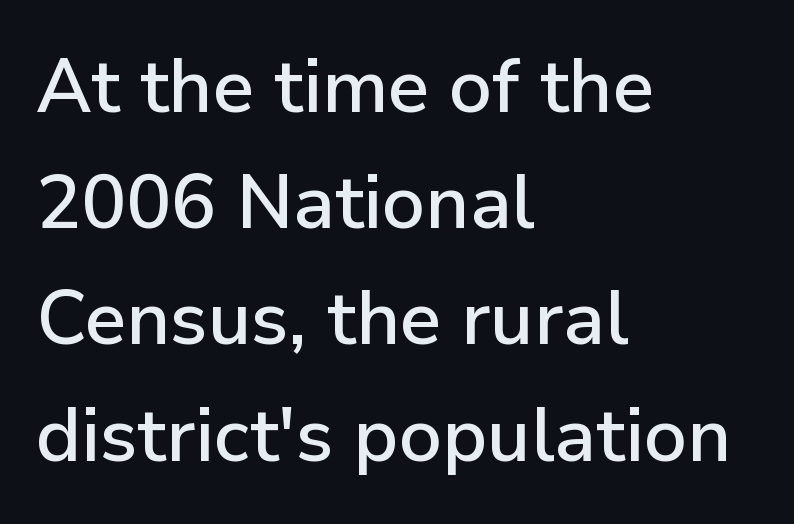
{"serif": "no", "italic": "no", "width": "normal", "stroke_contrast": "low", "x_height": "medium", "monospaced": "no", "underline": "no", "align": "left", "line_spacing": "normal", "line_spacing_ratio": 1.55, "letter_spacing": "normal", "letter_spacing_em": 0.0, "glyph_px": 75}
